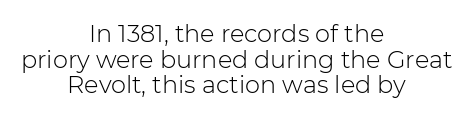
The image shows 24 px text type, upright; set centered, tight line spacing (1.07x), normal letter spacing, not underlined.
